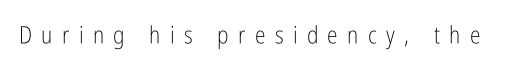
The image shows 24 px text type, upright; set unusually wide letter spacing (+0.39 em), not underlined.
